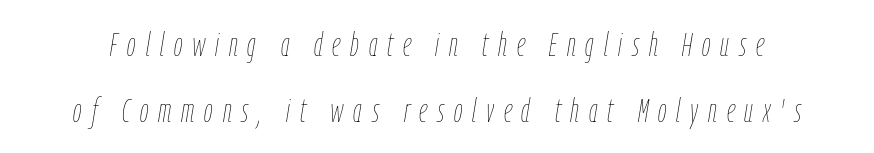
The font sits on the lighter half of the weight spectrum, regular included. This sample has the flowing, uneven cadence of proportional lettering. Quick note: underline off. The specimen reads as italic at a glance. In terms of letterspacing, this is a distinctly airy, spread setting. The line-height multiplier appears high, well above default.
